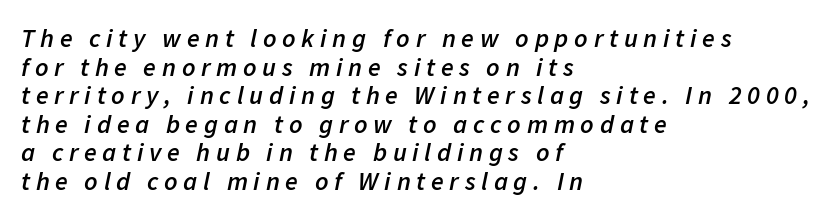
Q: Is the text bold? A: Semi-bold.
Q: Is the text italic (slanted)? A: Yes, it leans right by about 11 degrees.
Q: Is the text underlined? A: No.
Q: How is the paragraph aligned? A: Left-aligned.
Q: Is the spacing between letters normal or unusually wide? A: Unusually wide.
Q: Is the spacing between lines tight, normal or loose? A: Tight.
